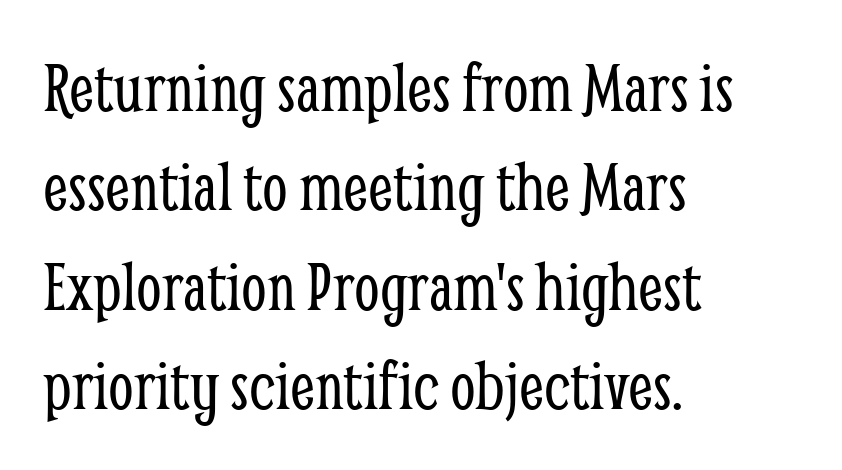
No italicization has been applied; the sample stays upright. Weight class: somewhere from thin through regular. Think of a printed novel: that variable character pitch is what you see here. Classification — serif. Compared with a centered layout, this one pins lines to the left instead. The specimen omits any rule beneath the text block's lines.
